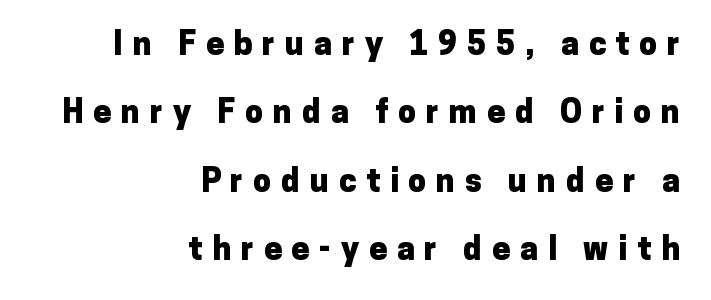
{"serif": "no", "italic": "no", "bold": "yes", "weight": "heavy", "width": "normal", "stroke_contrast": "low", "x_height": "medium", "monospaced": "no", "underline": "no", "align": "right", "line_spacing": "loose", "line_spacing_ratio": 2.14, "letter_spacing": "wide", "letter_spacing_em": 0.31, "glyph_px": 32}
